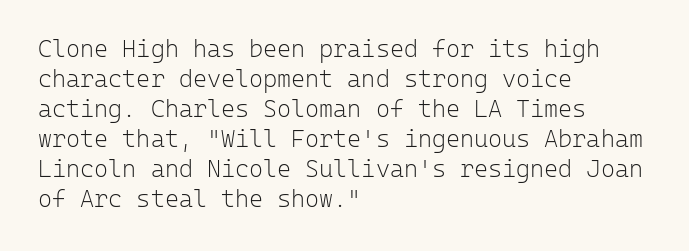
{"italic": "no", "bold": "no", "underline": "no", "align": "left", "line_spacing": "normal", "line_spacing_ratio": 1.25, "letter_spacing": "normal", "letter_spacing_em": 0.0, "glyph_px": 24}
